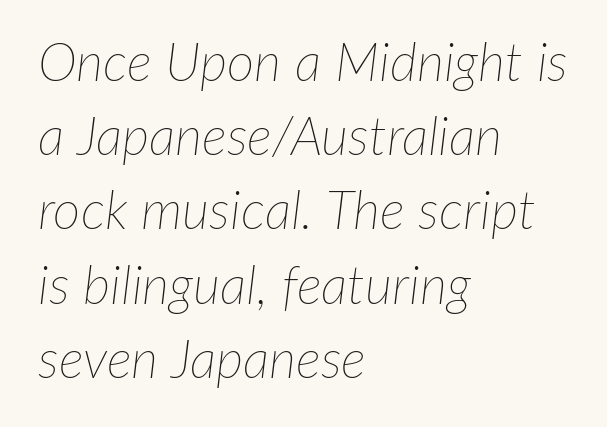
Q: Is the text bold? A: No.
Q: Is the text italic (slanted)? A: Yes, it leans right by about 7 degrees.
Q: Is the text underlined? A: No.
Q: How is the paragraph aligned? A: Left-aligned.
Q: Is the spacing between letters normal or unusually wide? A: Normal.
Q: Is the spacing between lines tight, normal or loose? A: Normal.
Q: Width (condensed, normal, or wide)? A: Normal.
Q: Stroke contrast? A: Low.
Q: x-height? A: Medium.
Q: Monospaced? A: No.
